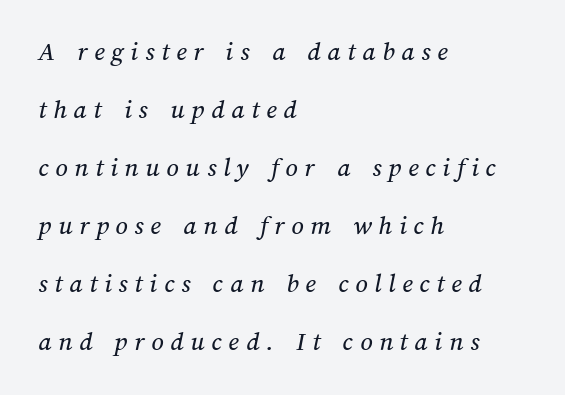
The image shows 27 px text type; set left-aligned, loose line spacing (2.15x), unusually wide letter spacing (+0.25 em), not underlined.
